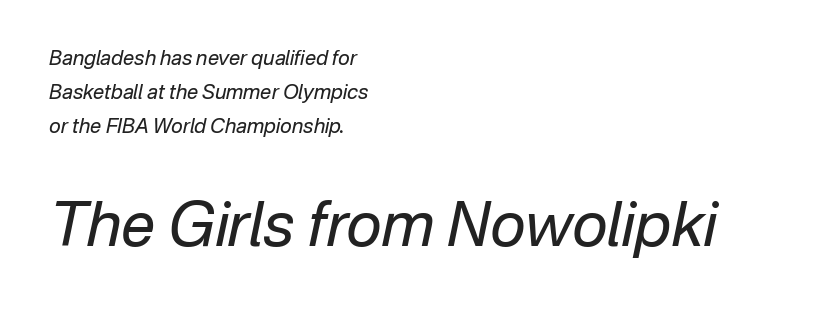
The image shows 61 px regular-weight type, italic (leaning right); set left-aligned, normal line spacing (1.69x), normal letter spacing, not underlined; the second (bottom) block is 3.05x larger; low stroke contrast and a medium x-height.
